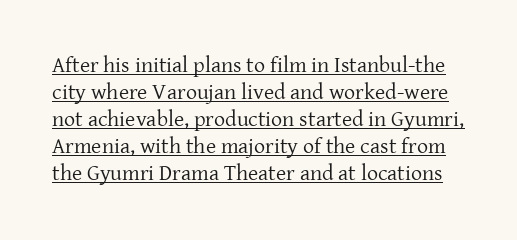
{"italic": "no", "bold": "no", "underline": "yes", "line_spacing_ratio": 1.23, "letter_spacing": "normal", "letter_spacing_em": 0.0, "glyph_px": 22}
